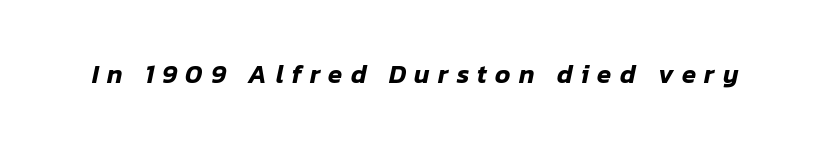
Honestly, there is no underline to notice here at all. Observe the wide spacing: letters keep a clear distance from each other. There's an unmistakable incline to the writing here.
